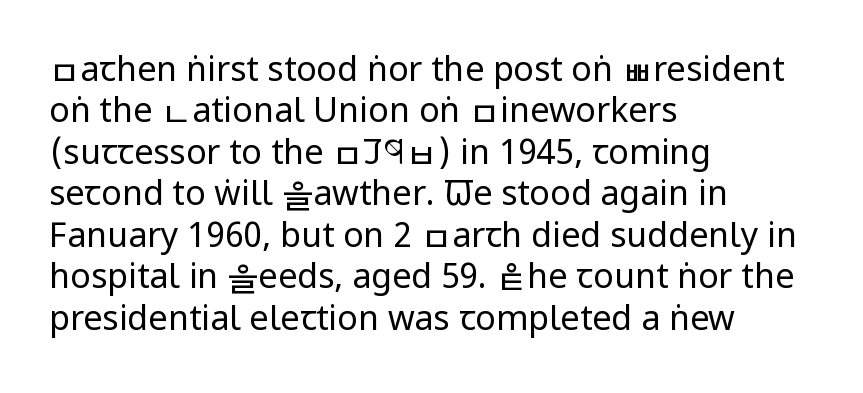
Q: Is the text bold? A: No.
Q: Is the text italic (slanted)? A: No, it is upright.
Q: Is the typeface a serif or a sans-serif typeface? A: Sans-serif.
Q: Is the text underlined? A: No.
Q: How is the paragraph aligned? A: Left-aligned.
Q: Is the spacing between letters normal or unusually wide? A: Normal.
Q: Width (condensed, normal, or wide)? A: Condensed.
Q: Stroke contrast? A: Low.
Q: x-height? A: Large.
Q: Monospaced? A: No.
